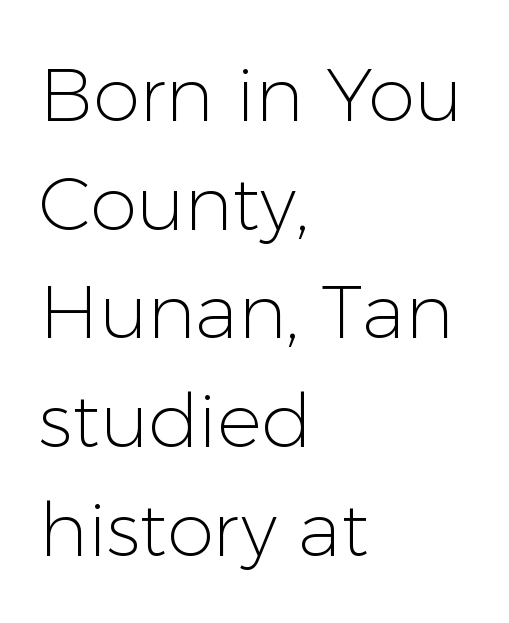
Q: Is the text bold? A: No.
Q: Is the text italic (slanted)? A: No, it is upright.
Q: Is the typeface a serif or a sans-serif typeface? A: Sans-serif.
Q: Is the text underlined? A: No.
Q: How is the paragraph aligned? A: Left-aligned.
Q: Is the spacing between letters normal or unusually wide? A: Normal.
Q: Is the spacing between lines tight, normal or loose? A: Normal.
Q: Width (condensed, normal, or wide)? A: Normal.
Q: Stroke contrast? A: Low.
Q: x-height? A: Medium.
Q: Monospaced? A: No.
